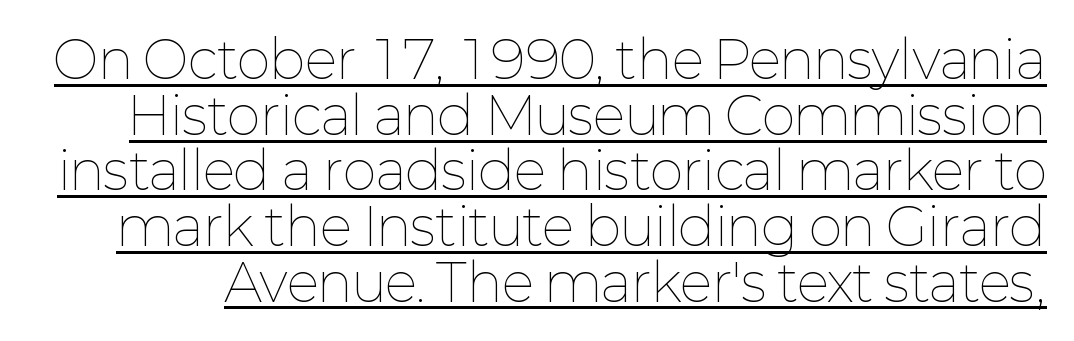
{"italic": "no", "bold": "no", "weight": "thin", "width": "normal", "stroke_contrast": "low", "x_height": "medium", "monospaced": "no", "underline": "yes", "line_spacing": "tight", "line_spacing_ratio": 1.07, "letter_spacing": "normal", "letter_spacing_em": 0.0, "glyph_px": 52}
